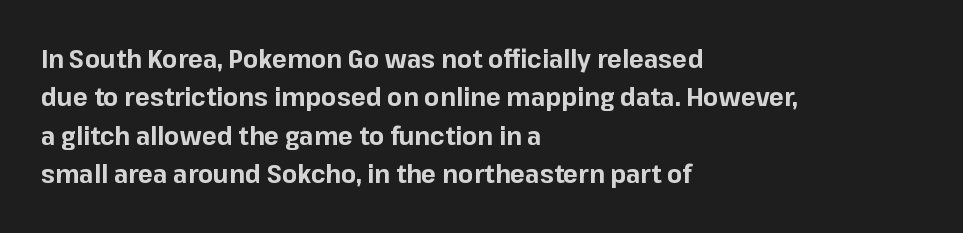
Q: Is the text bold? A: Yes.
Q: Is the text italic (slanted)? A: No, it is upright.
Q: Is the text underlined? A: No.
Q: How is the paragraph aligned? A: Left-aligned.
Q: Is the spacing between letters normal or unusually wide? A: Normal.
Q: Is the spacing between lines tight, normal or loose? A: Normal.
